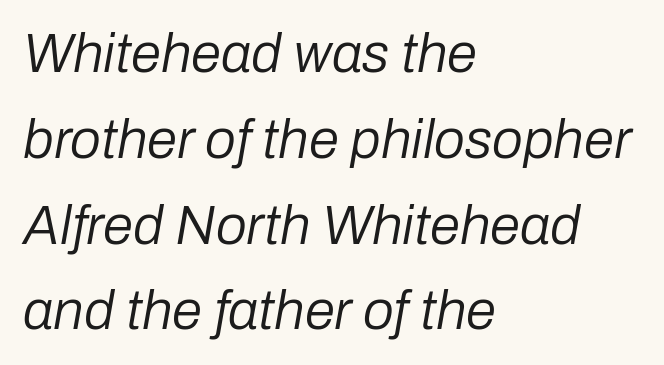
{"italic": "yes", "lean": "right", "slant_degrees": 10, "bold": "no", "weight": "regular", "width": "normal", "stroke_contrast": "low", "x_height": "medium", "monospaced": "no", "underline": "no", "align": "left", "line_spacing": "normal", "line_spacing_ratio": 1.56, "letter_spacing": "normal", "letter_spacing_em": 0.0, "glyph_px": 55}
